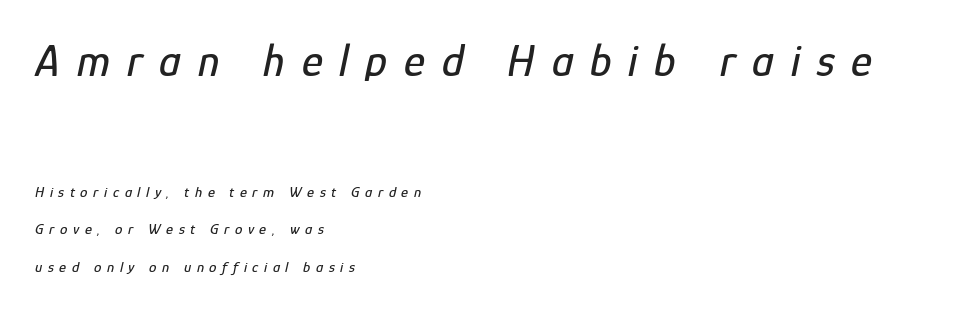
{"italic": "yes", "lean": "right", "slant_degrees": 12, "width": "condensed", "stroke_contrast": "low", "x_height": "medium", "monospaced": "no", "underline": "no", "align": "left", "line_spacing": "loose", "line_spacing_ratio": 2.49, "letter_spacing": "wide", "letter_spacing_em": 0.37, "larger_block": "first", "size_ratio": 3.0, "glyph_px": 45}
